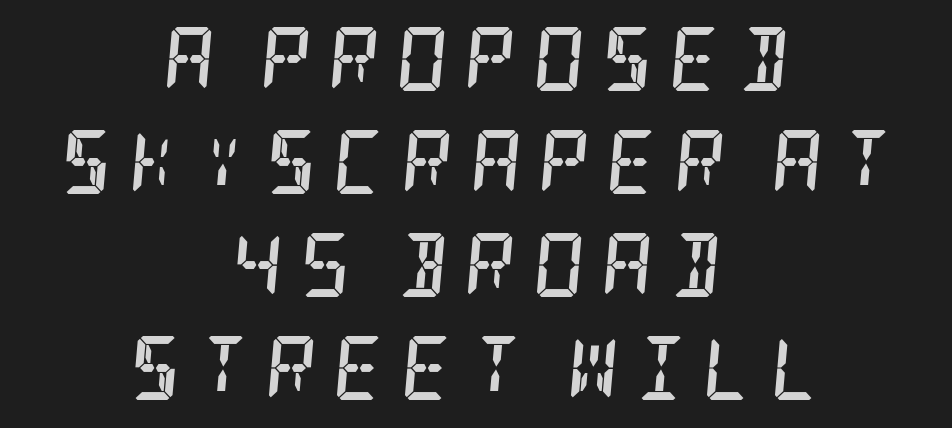
Q: Is the text bold? A: Yes.
Q: Is the text italic (slanted)? A: Yes, it leans right by about 5 degrees.
Q: Is the typeface a serif or a sans-serif typeface? A: Serif.
Q: Is the text underlined? A: No.
Q: How is the paragraph aligned? A: Centered.
Q: Is the spacing between letters normal or unusually wide? A: Unusually wide.
Q: Is the spacing between lines tight, normal or loose? A: Normal.
Q: Width (condensed, normal, or wide)? A: Condensed.
Q: Stroke contrast? A: Low.
Q: x-height? A: Large.
